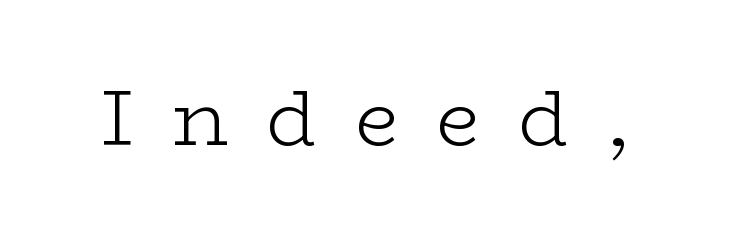
{"serif": "yes", "italic": "no", "bold": "no", "weight": "light", "width": "wide", "stroke_contrast": "low", "x_height": "medium", "monospaced": "no", "underline": "no", "letter_spacing": "wide", "letter_spacing_em": 0.48, "glyph_px": 79}
